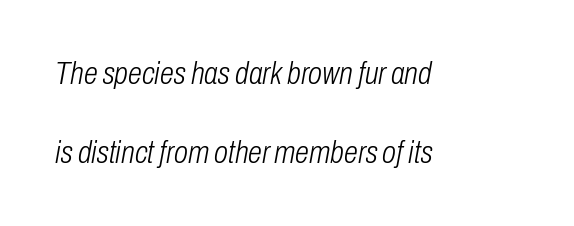
{"italic": "yes", "lean": "right", "slant_degrees": 10, "bold": "no", "weight": "light", "width": "condensed", "stroke_contrast": "low", "x_height": "medium", "monospaced": "no", "underline": "no", "align": "left", "line_spacing": "loose", "line_spacing_ratio": 2.48, "letter_spacing": "normal", "letter_spacing_em": 0.0, "glyph_px": 32}
